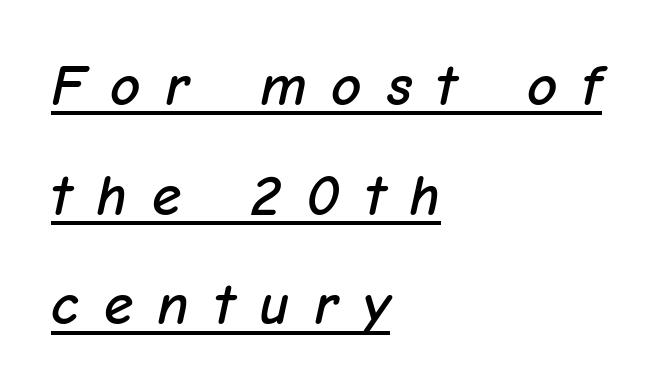
Q: Is the text italic (slanted)? A: Yes, it leans right by about 12 degrees.
Q: Is the text underlined? A: Yes.
Q: How is the paragraph aligned? A: Left-aligned.
Q: Is the spacing between letters normal or unusually wide? A: Unusually wide.
Q: Width (condensed, normal, or wide)? A: Normal.
Q: Stroke contrast? A: Low.
Q: x-height? A: Medium.
Q: Monospaced? A: No.
